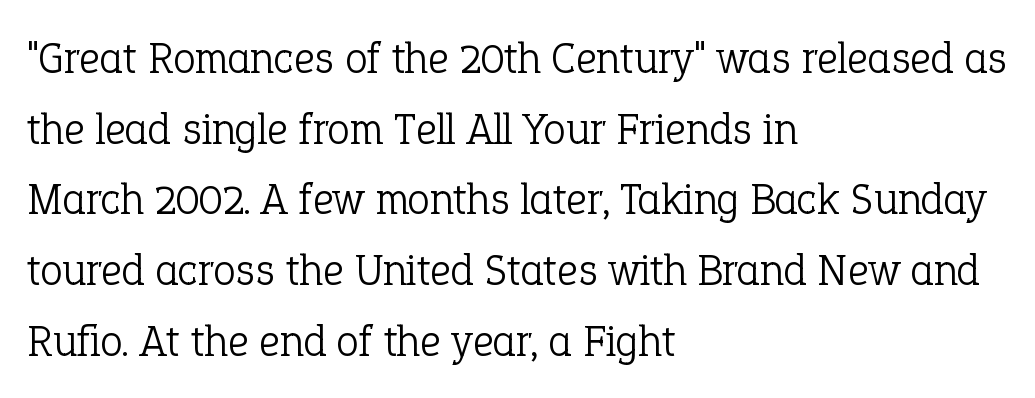
These lines are composed in type with serifs. All the whitespace from short lines collects on the right. Here the designer chose a conventional face with non-uniform glyph widths. Is the type heavy? It reads as light-to-regular instead. Lines of text with bare space underneath. The lettering holds an erect, upright posture throughout.
